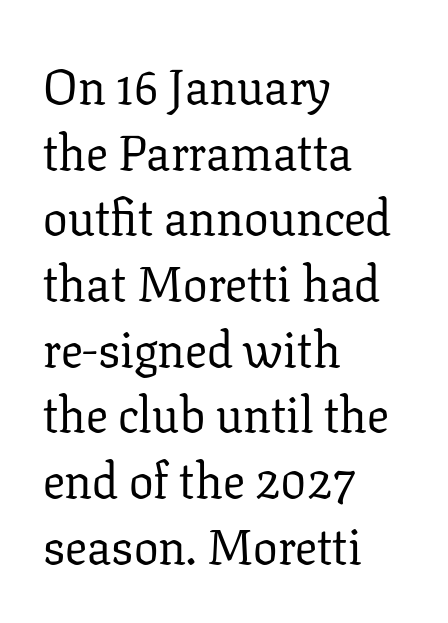
Q: Is the text bold? A: No.
Q: Is the text italic (slanted)? A: No, it is upright.
Q: Is the typeface a serif or a sans-serif typeface? A: Serif.
Q: Is the text underlined? A: No.
Q: How is the paragraph aligned? A: Left-aligned.
Q: Is the spacing between letters normal or unusually wide? A: Normal.
Q: Is the spacing between lines tight, normal or loose? A: Normal.
Q: Width (condensed, normal, or wide)? A: Normal.
Q: Stroke contrast? A: Low.
Q: x-height? A: Medium.
Q: Monospaced? A: No.
